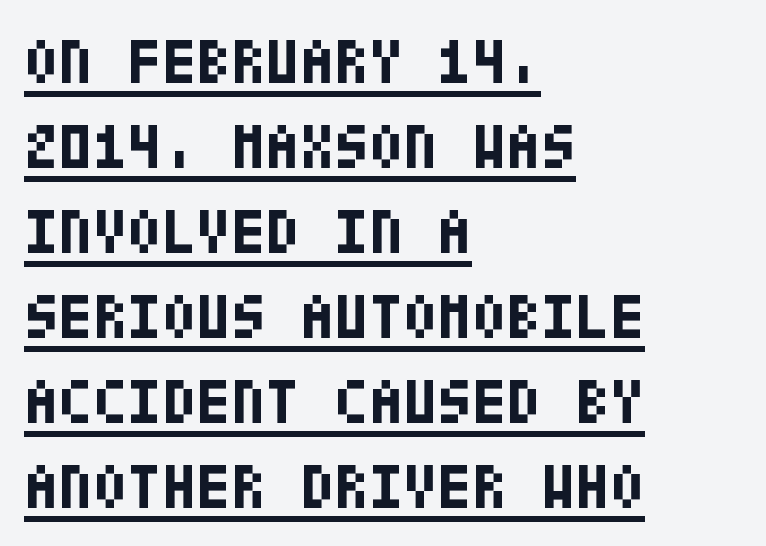
Note: no serifs on the glyphs. The letterforms sit shoulder to shoulder at normal distance. The specimen includes a rule beneath the text block's lines. All the whitespace from short lines collects on the right.
